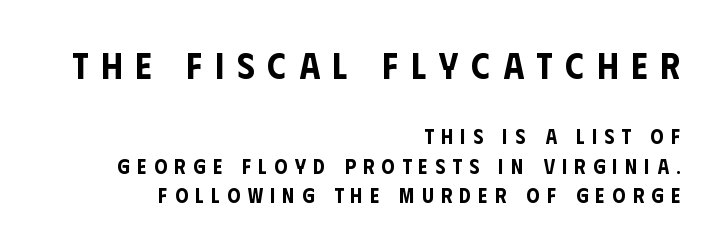
Q: Is the text italic (slanted)? A: No, it is upright.
Q: Is the typeface a serif or a sans-serif typeface? A: Sans-serif.
Q: Is the text underlined? A: No.
Q: How is the paragraph aligned? A: Right-aligned.
Q: Is the spacing between letters normal or unusually wide? A: Unusually wide.
Q: Is the spacing between lines tight, normal or loose? A: Normal.
Q: Which block of text is set in a larger size, the first (top) or the second (bottom)? A: The first (top) one.
Q: Width (condensed, normal, or wide)? A: Condensed.
Q: Stroke contrast? A: Low.
Q: x-height? A: Large.
Q: Monospaced? A: No.
